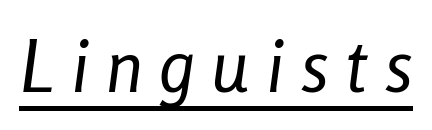
{"italic": "yes", "lean": "right", "slant_degrees": 8, "bold": "no", "weight": "regular", "width": "condensed", "stroke_contrast": "low", "x_height": "medium", "monospaced": "no", "underline": "yes", "letter_spacing": "wide", "letter_spacing_em": 0.24, "glyph_px": 73}
